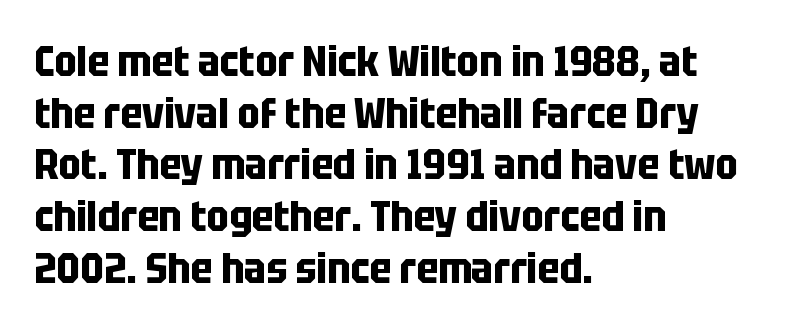
Q: Is the text bold? A: Yes.
Q: Is the text italic (slanted)? A: No, it is upright.
Q: Is the typeface a serif or a sans-serif typeface? A: Sans-serif.
Q: Is the text underlined? A: No.
Q: How is the paragraph aligned? A: Left-aligned.
Q: Is the spacing between letters normal or unusually wide? A: Normal.
Q: Width (condensed, normal, or wide)? A: Condensed.
Q: Stroke contrast? A: Low.
Q: x-height? A: Large.
Q: Monospaced? A: No.
